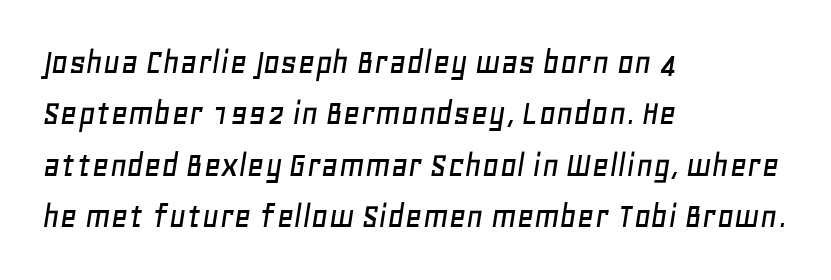
Q: Is the text italic (slanted)? A: Yes, it leans right by about 11 degrees.
Q: Is the text underlined? A: No.
Q: How is the paragraph aligned? A: Left-aligned.
Q: Is the spacing between letters normal or unusually wide? A: Normal.
Q: Is the spacing between lines tight, normal or loose? A: Normal.
Q: Width (condensed, normal, or wide)? A: Normal.
Q: Stroke contrast? A: Low.
Q: x-height? A: Large.
Q: Monospaced? A: No.
